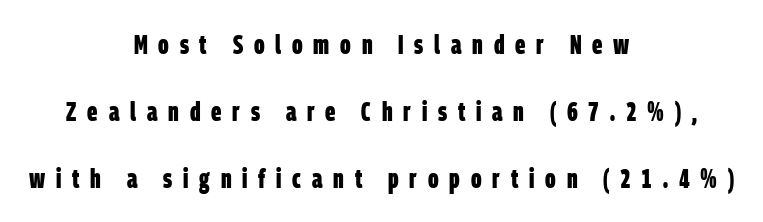
The image shows 27 px bold type; set centered, loose line spacing (2.48x), unusually wide letter spacing (+0.4 em), not underlined.
